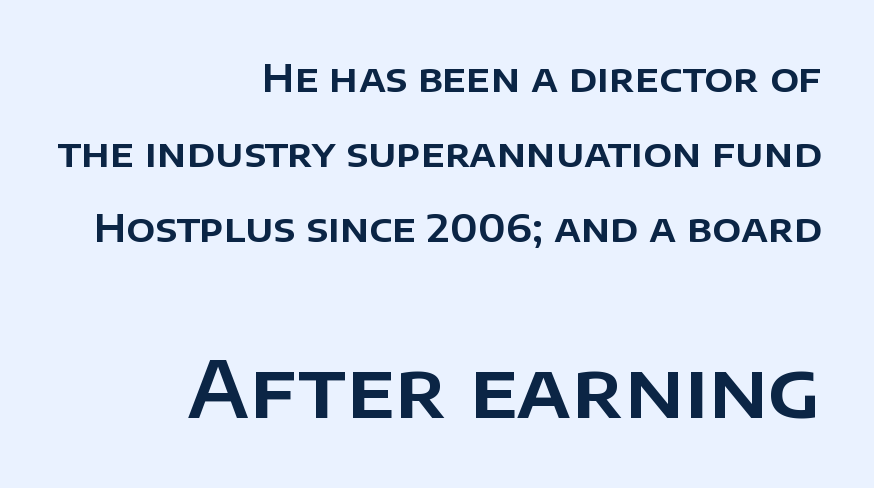
{"serif": "no", "italic": "no", "width": "normal", "stroke_contrast": "low", "x_height": "large", "monospaced": "no", "underline": "no", "align": "right", "line_spacing": "loose", "line_spacing_ratio": 1.97, "letter_spacing": "normal", "letter_spacing_em": 0.0, "larger_block": "second", "size_ratio": 2.03, "glyph_px": 77}
